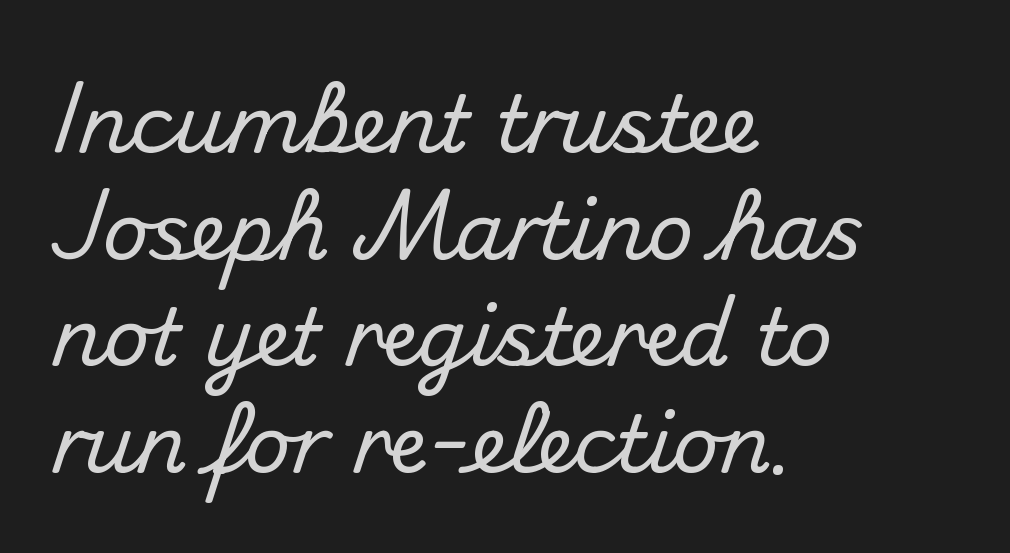
The image shows 79 px sans-serif type; set left-aligned, normal line spacing (1.35x), normal letter spacing, not underlined; medium stroke contrast and a small x-height.
